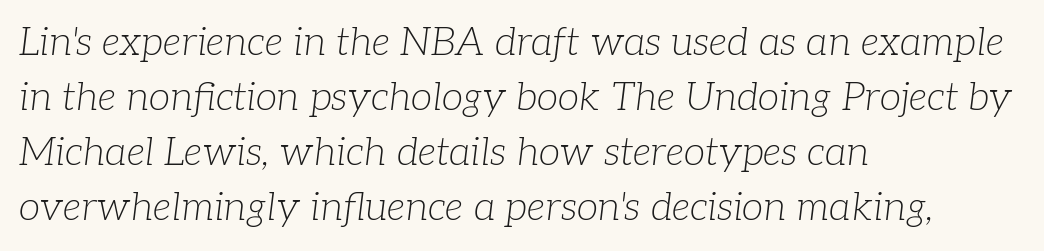
{"serif": "yes", "italic": "yes", "lean": "right", "slant_degrees": 7, "bold": "no", "weight": "light", "width": "normal", "stroke_contrast": "low", "x_height": "medium", "monospaced": "no", "underline": "no", "align": "left", "line_spacing": "normal", "line_spacing_ratio": 1.41, "letter_spacing": "normal", "letter_spacing_em": 0.0, "glyph_px": 39}
